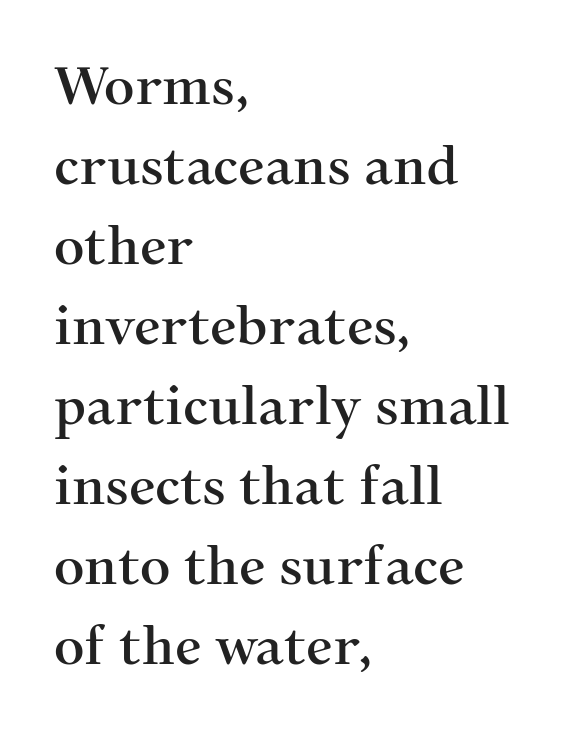
Q: Is the text italic (slanted)? A: No, it is upright.
Q: Is the typeface a serif or a sans-serif typeface? A: Serif.
Q: Is the text underlined? A: No.
Q: How is the paragraph aligned? A: Left-aligned.
Q: Is the spacing between letters normal or unusually wide? A: Normal.
Q: Is the spacing between lines tight, normal or loose? A: Normal.
Q: Width (condensed, normal, or wide)? A: Normal.
Q: Stroke contrast? A: Medium.
Q: x-height? A: Medium.
Q: Monospaced? A: No.
